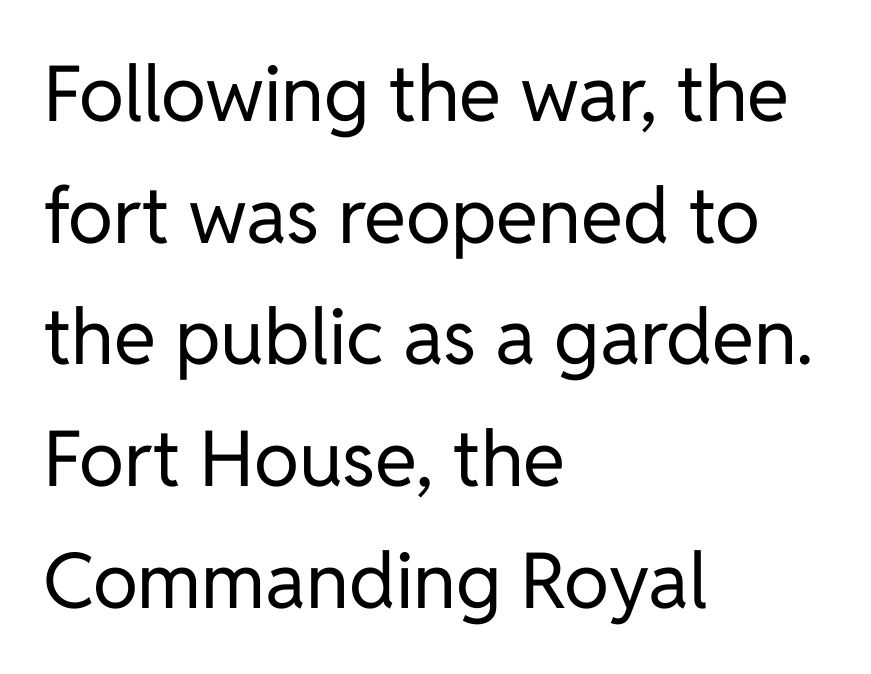
The image shows 77 px regular-weight sans-serif type, upright; set left-aligned, normal line spacing (1.58x), normal letter spacing, not underlined; low stroke contrast and a medium x-height.
